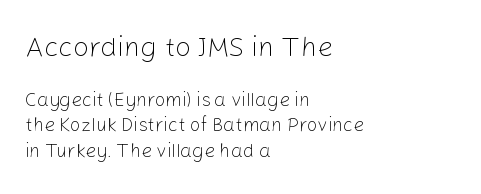
What's the leading like? Ordinary, nothing unusual. The glyphs are unaccompanied by any horizontal stroke below them. Typographically, this falls in the sans-serif category. The compositor pushed each line to the left boundary. Bold? No — there's no thickening of the strokes.
